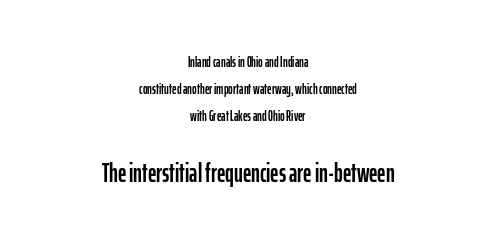
{"italic": "no", "underline": "no", "align": "center", "line_spacing": "loose", "line_spacing_ratio": 1.92, "letter_spacing": "normal", "letter_spacing_em": 0.0, "larger_block": "second", "size_ratio": 1.86, "glyph_px": 26}
